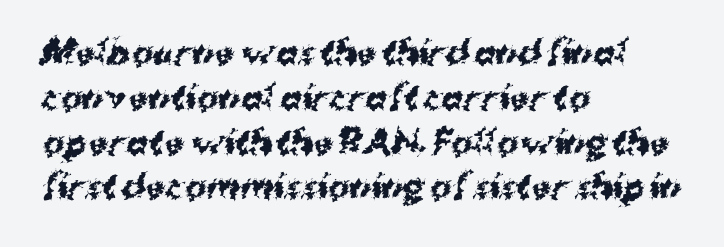
The image shows 32 px bold sans-serif type; set left-aligned, normal line spacing (1.4x), normal letter spacing, not underlined; medium stroke contrast and a medium x-height.
